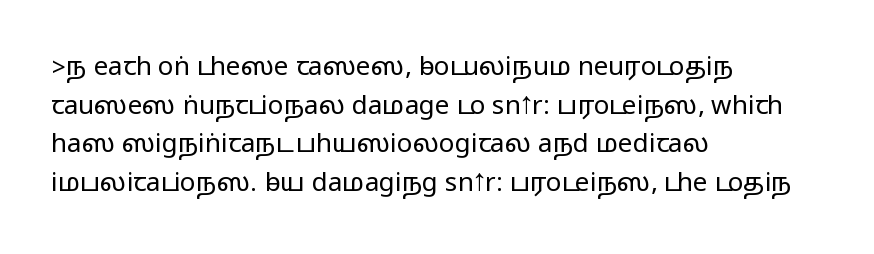
If you measured baseline to baseline, you'd find a middling distance. The line texture is even and compact thanks to regular tracking. Descender tails drop into unmarked territory. Posture: upright roman. Horizontally, the lines are justified to the leading edge only.
